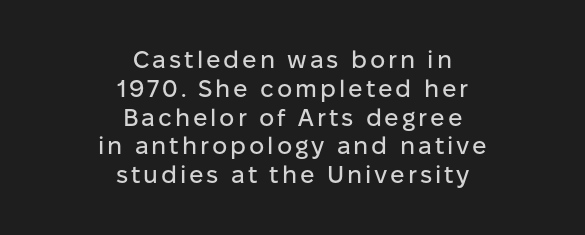
Caption: multi-line text, centered on the measure. The specimen reads as upright at a glance. Descenders hang freely into open space.
